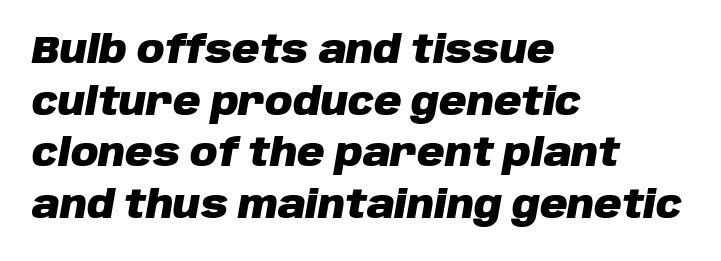
Look at the tracking — it's just the regular setting, nothing added. Each line starts at the same left margin while the right side varies. Slanted lettering throughout. The rendering uses a moderate line-height, typical for paragraphs. I'd describe the lettering as bold — thick and assertive.
